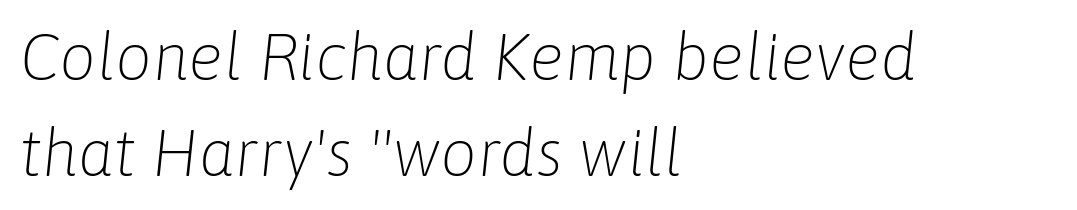
Q: Is the text bold? A: No.
Q: Is the text italic (slanted)? A: Yes, it leans right by about 6 degrees.
Q: Is the text underlined? A: No.
Q: How is the paragraph aligned? A: Left-aligned.
Q: Is the spacing between letters normal or unusually wide? A: Normal.
Q: Is the spacing between lines tight, normal or loose? A: Normal.
Q: Width (condensed, normal, or wide)? A: Normal.
Q: Stroke contrast? A: Low.
Q: x-height? A: Medium.
Q: Monospaced? A: No.
